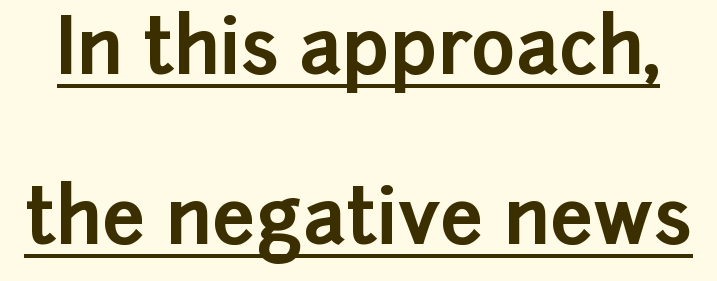
{"serif": "no", "italic": "no", "bold": "yes", "weight": "bold", "width": "normal", "stroke_contrast": "low", "x_height": "medium", "monospaced": "no", "underline": "yes", "line_spacing": "loose", "line_spacing_ratio": 2.24, "letter_spacing": "normal", "letter_spacing_em": 0.0, "glyph_px": 76}
